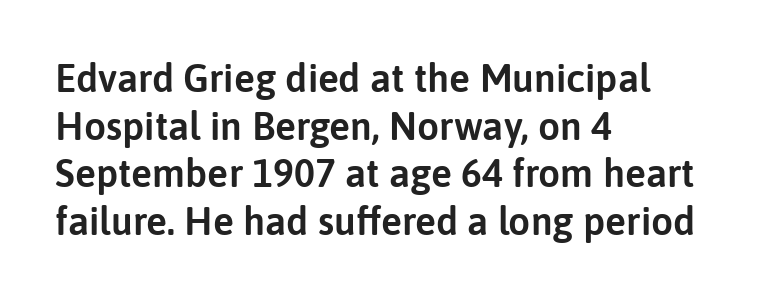
Words appear dense and cohesive because spacing is normal. Rule under the text: the space is simply empty. A typesetter would label this face a sans. Characters remain perfectly vertical along every line. The letters advance in unequal steps, a hallmark of proportional type. The lines are quadded left.
